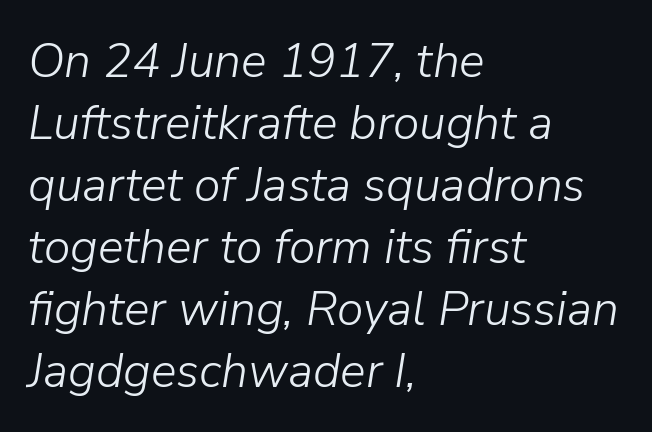
In terms of leading, this rendering sits right in the middle. A typesetter would call this proportional, since set widths differ per character. Just letters on the line, the space beneath them empty. The lines are quadded left. Stroke thickness stays within the range of a standard reading face or lighter.
